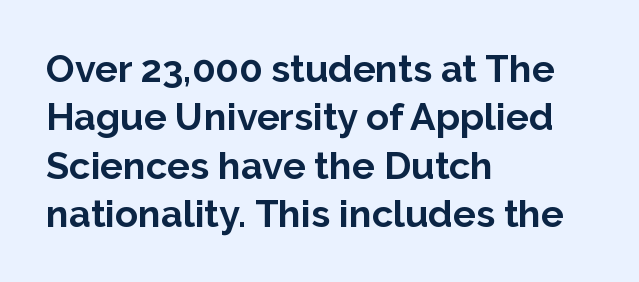
The image shows 38 px bold sans-serif type, upright; set left-aligned, normal line spacing (1.27x), normal letter spacing, not underlined; low stroke contrast and a medium x-height.
